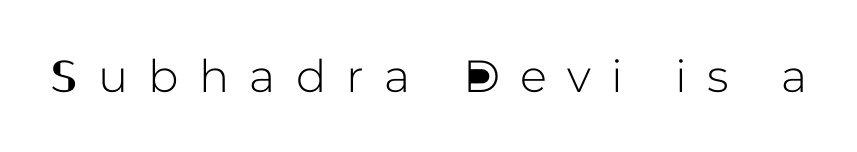
The image shows 45 px sans-serif type, upright; set unusually wide letter spacing (+0.45 em), not underlined; low stroke contrast and a medium x-height.
